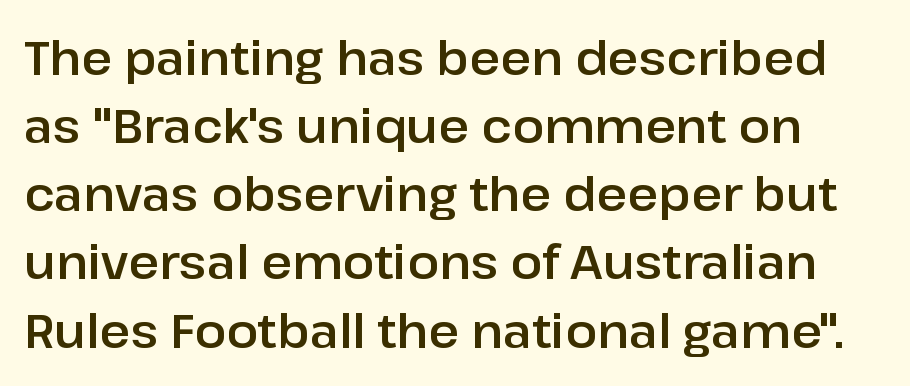
{"serif": "no", "italic": "no", "width": "normal", "stroke_contrast": "low", "x_height": "medium", "monospaced": "no", "underline": "no", "line_spacing": "normal", "line_spacing_ratio": 1.45, "letter_spacing": "normal", "letter_spacing_em": 0.0, "glyph_px": 47}
